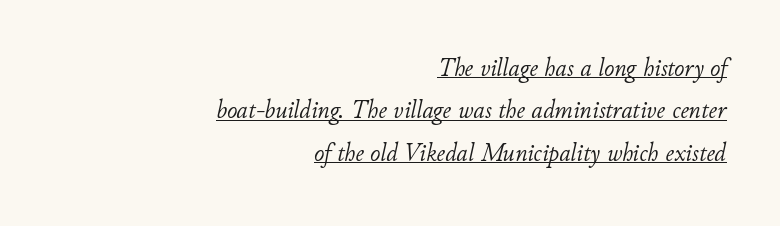
The image shows 25 px text type, italic (leaning right); set right-aligned, normal line spacing (1.7x), normal letter spacing, underlined.
